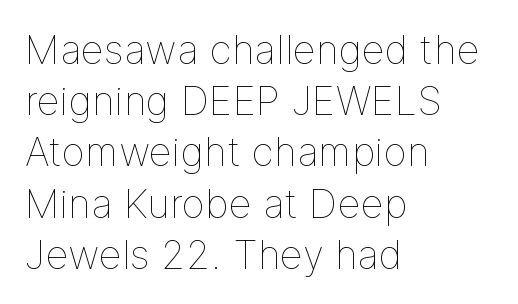
The image shows 40 px thin type, upright; set left-aligned, normal line spacing (1.28x), normal letter spacing, not underlined; low stroke contrast and a medium x-height.
